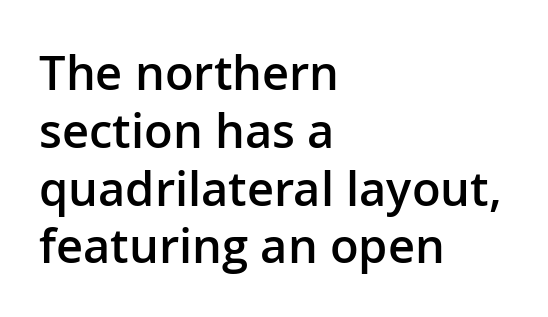
Q: Is the text bold? A: Semi-bold.
Q: Is the text italic (slanted)? A: No, it is upright.
Q: Is the typeface a serif or a sans-serif typeface? A: Sans-serif.
Q: Is the text underlined? A: No.
Q: How is the paragraph aligned? A: Left-aligned.
Q: Is the spacing between letters normal or unusually wide? A: Normal.
Q: Width (condensed, normal, or wide)? A: Normal.
Q: Stroke contrast? A: Low.
Q: x-height? A: Medium.
Q: Monospaced? A: No.
